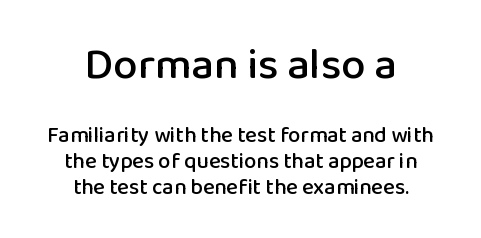
No italicization has been applied; the sample stays upright. This layout puts the oversized block above and the modest block below. Is the letter spacing exaggerated? No — it looks like the ordinary default. The glyphs in this specimen are sans serif. Varying glyph widths throughout — classic text-font behaviour.
